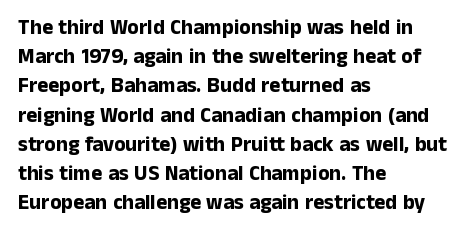
Q: Is the text bold? A: Yes.
Q: Is the text italic (slanted)? A: No, it is upright.
Q: Is the text underlined? A: No.
Q: How is the paragraph aligned? A: Left-aligned.
Q: Is the spacing between letters normal or unusually wide? A: Normal.
Q: Is the spacing between lines tight, normal or loose? A: Normal.
